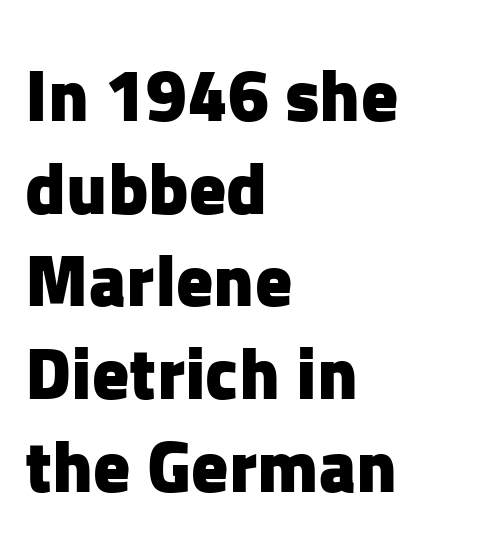
{"serif": "no", "italic": "no", "bold": "yes", "weight": "heavy", "width": "normal", "stroke_contrast": "low", "x_height": "medium", "monospaced": "no", "underline": "no", "align": "left", "line_spacing": "normal", "line_spacing_ratio": 1.27, "letter_spacing": "normal", "letter_spacing_em": 0.0, "glyph_px": 73}
